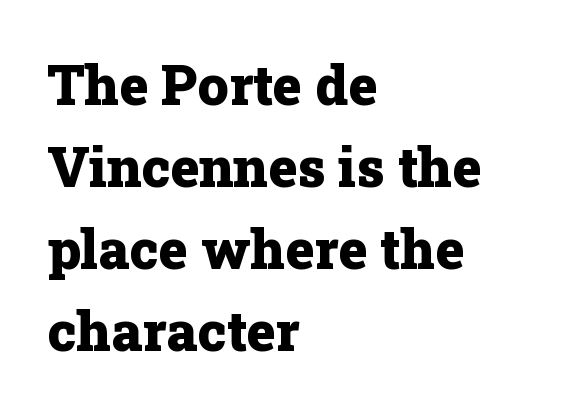
Q: Is the text bold? A: Yes.
Q: Is the text italic (slanted)? A: No, it is upright.
Q: Is the typeface a serif or a sans-serif typeface? A: Serif.
Q: Is the text underlined? A: No.
Q: How is the paragraph aligned? A: Left-aligned.
Q: Is the spacing between letters normal or unusually wide? A: Normal.
Q: Is the spacing between lines tight, normal or loose? A: Normal.
Q: Width (condensed, normal, or wide)? A: Normal.
Q: Stroke contrast? A: Low.
Q: x-height? A: Medium.
Q: Monospaced? A: No.
